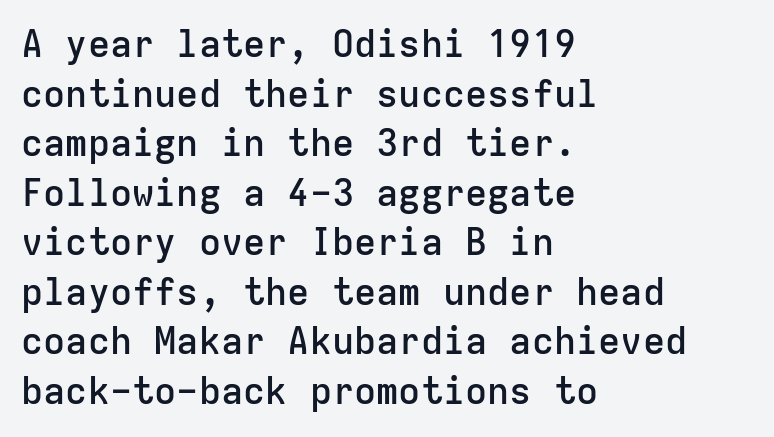
Q: Is the text bold? A: Semi-bold.
Q: Is the text italic (slanted)? A: No, it is upright.
Q: Is the typeface a serif or a sans-serif typeface? A: Sans-serif.
Q: Is the text underlined? A: No.
Q: How is the paragraph aligned? A: Left-aligned.
Q: Is the spacing between letters normal or unusually wide? A: Normal.
Q: Is the spacing between lines tight, normal or loose? A: Normal.
Q: Width (condensed, normal, or wide)? A: Normal.
Q: Stroke contrast? A: Low.
Q: x-height? A: Medium.
Q: Monospaced? A: Yes.
